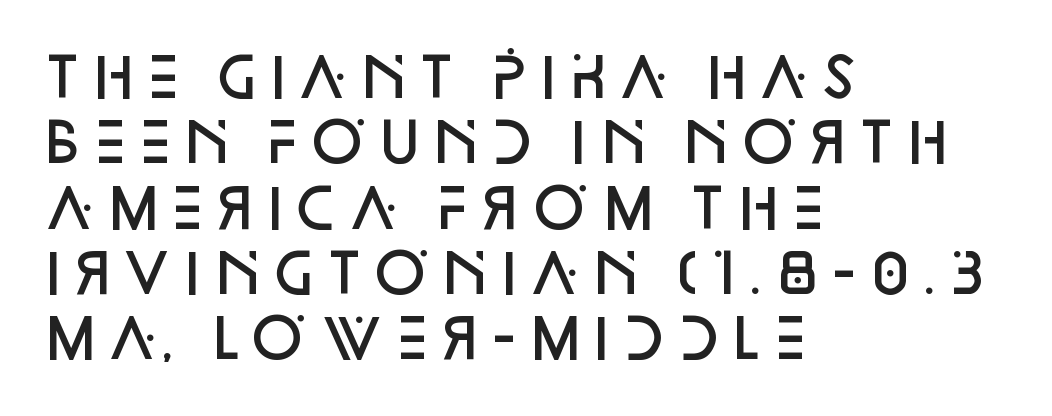
{"serif": "no", "italic": "no", "bold": "semi", "weight": "semibold", "width": "normal", "stroke_contrast": "low", "x_height": "large", "monospaced": "no", "underline": "no", "align": "left", "line_spacing_ratio": 1.21, "letter_spacing": "normal", "letter_spacing_em": 0.0, "glyph_px": 54}
